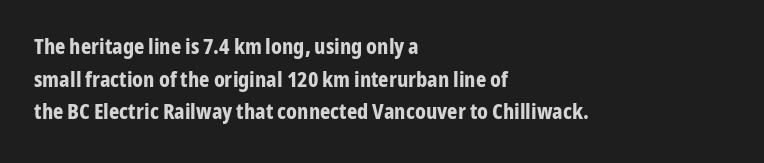
The letters stand straight up with perfectly vertical stems. Vertical spacing — default. Beneath every word, the page is bare. Typeset ragged right — the left edge is the straight one.
